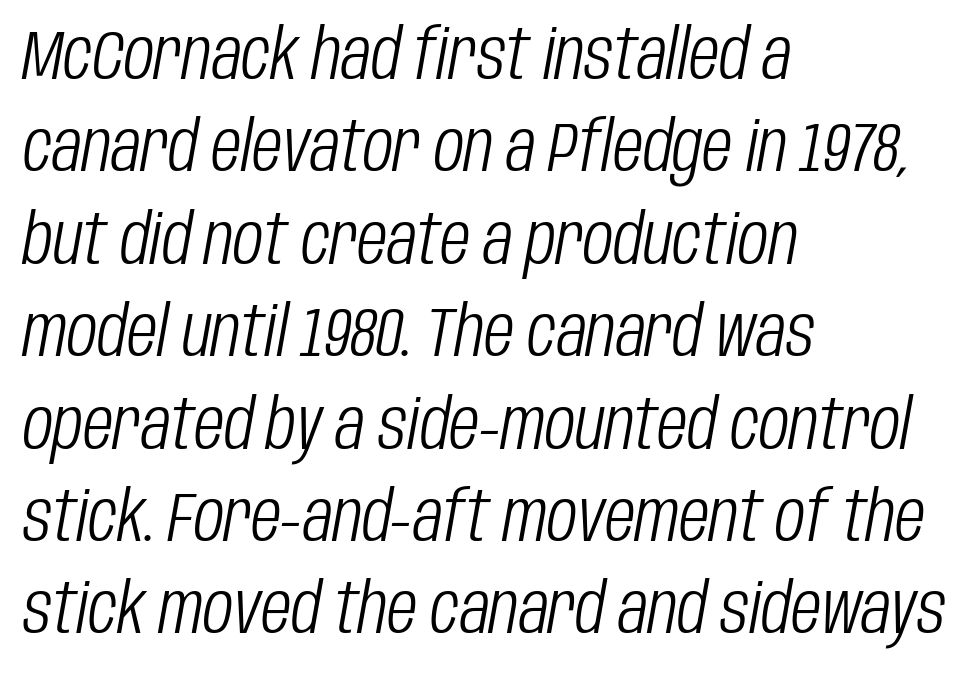
The image shows 70 px light, condensed type, italic (leaning right); set left-aligned, normal line spacing (1.32x), normal letter spacing, not underlined; low stroke contrast and a large x-height.
